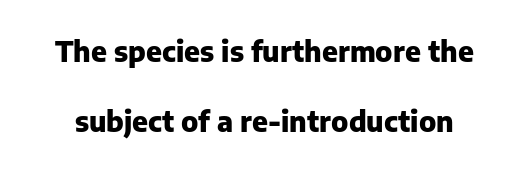
Q: Is the text bold? A: Yes.
Q: Is the text italic (slanted)? A: No, it is upright.
Q: Is the typeface a serif or a sans-serif typeface? A: Sans-serif.
Q: Is the text underlined? A: No.
Q: Is the spacing between letters normal or unusually wide? A: Normal.
Q: Is the spacing between lines tight, normal or loose? A: Loose.
Q: Width (condensed, normal, or wide)? A: Normal.
Q: Stroke contrast? A: Low.
Q: x-height? A: Medium.
Q: Monospaced? A: No.
